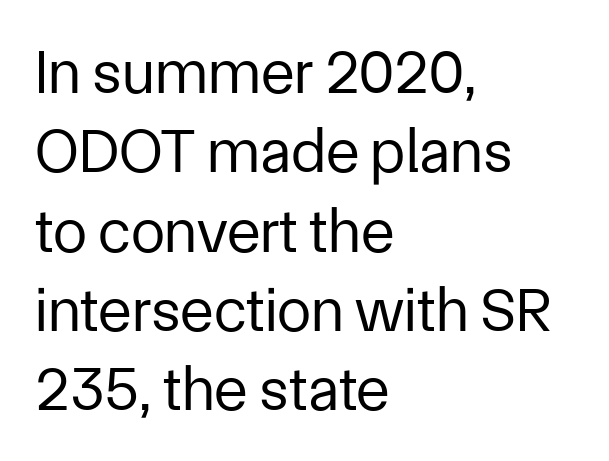
Descenders are the only things crossing below the line. Interline gaps are of average width in this sample. Horizontal alignment here is leftward, the default for most running prose. A typesetter would mark this as roman, not italic.
